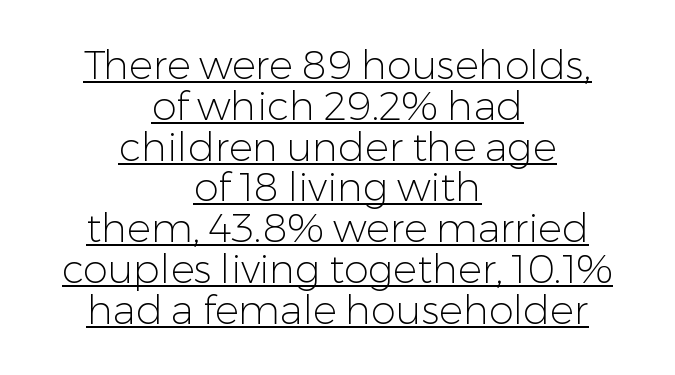
{"serif": "no", "italic": "no", "bold": "no", "weight": "light", "width": "normal", "stroke_contrast": "low", "x_height": "medium", "monospaced": "no", "underline": "yes", "align": "center", "line_spacing": "tight", "line_spacing_ratio": 1.02, "letter_spacing": "normal", "letter_spacing_em": 0.0, "glyph_px": 40}
